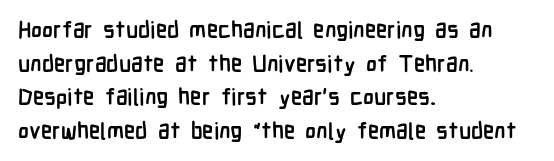
Each line starts at the same left margin while the right side varies. One glance says typical: line gaps are just what's usual. Nope, not italic — everything's standing straight. Plenty of ink on the page — the face is bold.
